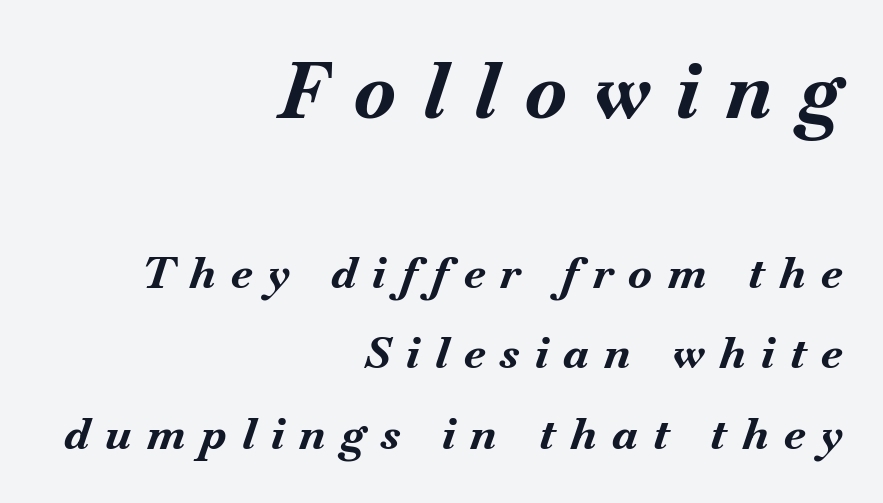
The glyphs have the mass of a bold cut. The typography opts for an oblique posture over an upright one. The paragraph has a hard right edge and a soft left edge. Letter spacing: wide.
